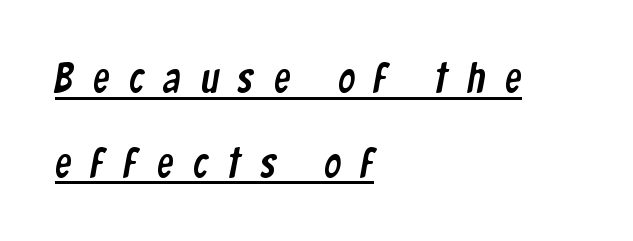
Each word looks stretched out because of the extra space between its letters. The designer dialed line spacing up above the default. This sample has the flowing, uneven cadence of proportional lettering. Notice how a bar underscores the lettering throughout. The typesetter chose a ragged-right arrangement here. Are there feet on the stems? There aren't — it's a sans.
